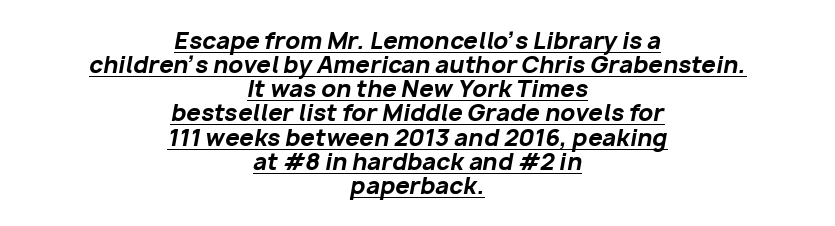
Q: Is the text bold? A: Yes.
Q: Is the text italic (slanted)? A: Yes, it leans right by about 10 degrees.
Q: Is the text underlined? A: Yes.
Q: How is the paragraph aligned? A: Centered.
Q: Is the spacing between letters normal or unusually wide? A: Normal.
Q: Is the spacing between lines tight, normal or loose? A: Tight.
